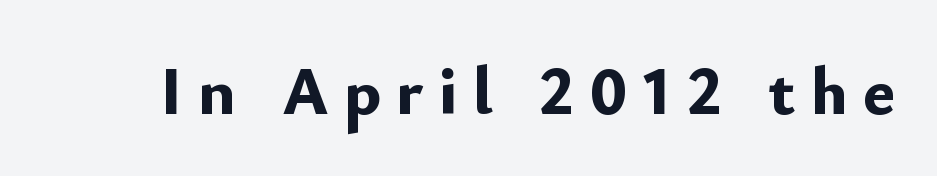
Q: Is the text bold? A: Yes.
Q: Is the text italic (slanted)? A: No, it is upright.
Q: Is the typeface a serif or a sans-serif typeface? A: Sans-serif.
Q: Is the text underlined? A: No.
Q: Is the spacing between letters normal or unusually wide? A: Unusually wide.
Q: Width (condensed, normal, or wide)? A: Normal.
Q: Stroke contrast? A: Low.
Q: x-height? A: Small.
Q: Monospaced? A: No.
